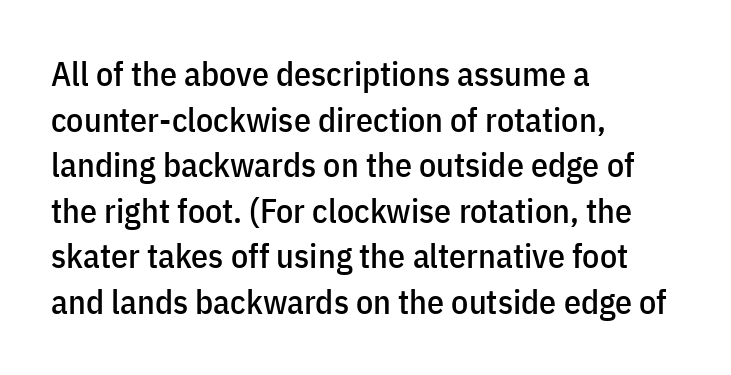
{"serif": "no", "italic": "no", "width": "condensed", "stroke_contrast": "low", "x_height": "medium", "monospaced": "no", "underline": "no", "align": "left", "line_spacing": "normal", "line_spacing_ratio": 1.34, "letter_spacing": "normal", "letter_spacing_em": 0.0, "glyph_px": 34}
